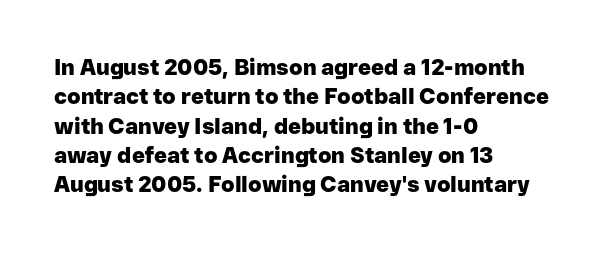
{"italic": "no", "bold": "yes", "underline": "no", "align": "left", "line_spacing": "normal", "line_spacing_ratio": 1.33, "letter_spacing": "normal", "letter_spacing_em": 0.0, "glyph_px": 22}
